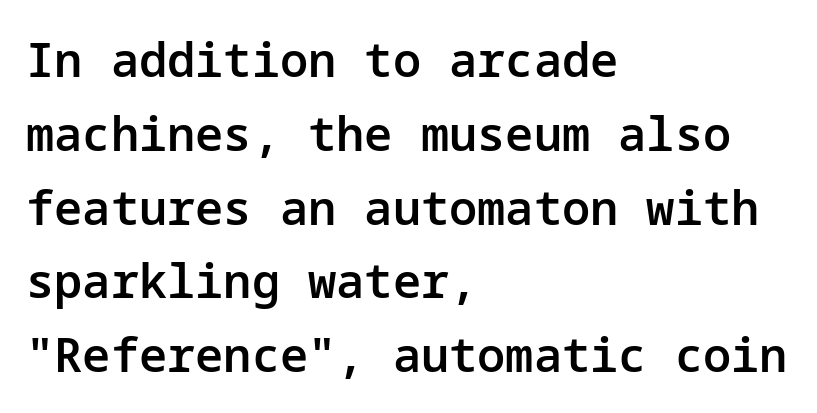
Regarding leading, the lines here are spaced in the standard way. The strip under each line holds only bare page. Tracking value appears to be zero — textbook default spacing. When letters stand straight like this, we call the style roman or upright. Horizontal alignment here is leftward, the default for most running prose. Note: no serifs on the glyphs.
